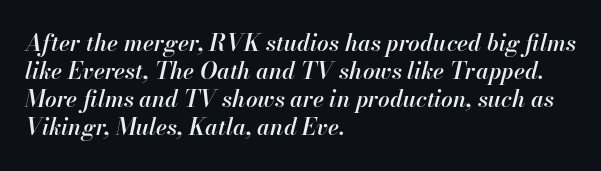
Q: Is the text bold? A: Semi-bold.
Q: Is the text italic (slanted)? A: Yes, it leans right by about 13 degrees.
Q: Is the text underlined? A: No.
Q: How is the paragraph aligned? A: Left-aligned.
Q: Is the spacing between letters normal or unusually wide? A: Normal.
